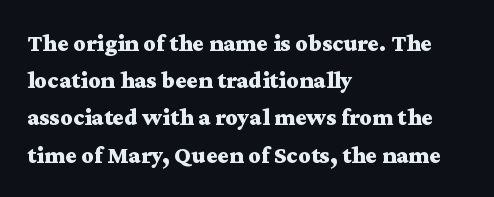
{"italic": "no", "bold": "yes", "underline": "no", "align": "left", "line_spacing": "normal", "line_spacing_ratio": 1.55, "letter_spacing": "normal", "letter_spacing_em": 0.0, "glyph_px": 24}
